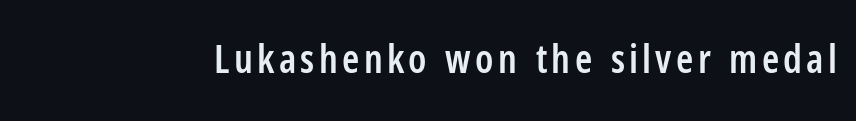
{"serif": "no", "italic": "no", "bold": "semi", "weight": "semibold", "width": "condensed", "stroke_contrast": "low", "x_height": "medium", "monospaced": "no", "underline": "no", "glyph_px": 39}
